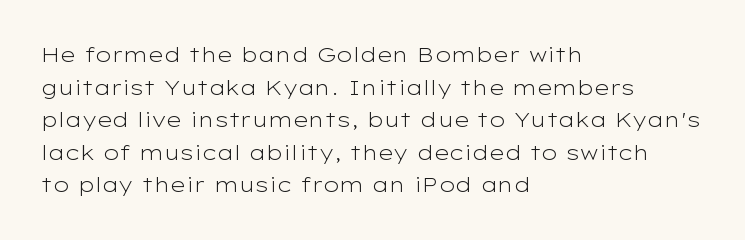
The axis of the letterforms is exactly vertical. Here the glyphs are tracked normally, forming tight word shapes. Descenders hang freely into open space. Line beginnings align vertically; line endings do not. The rows are spaced the way most documents space them.
